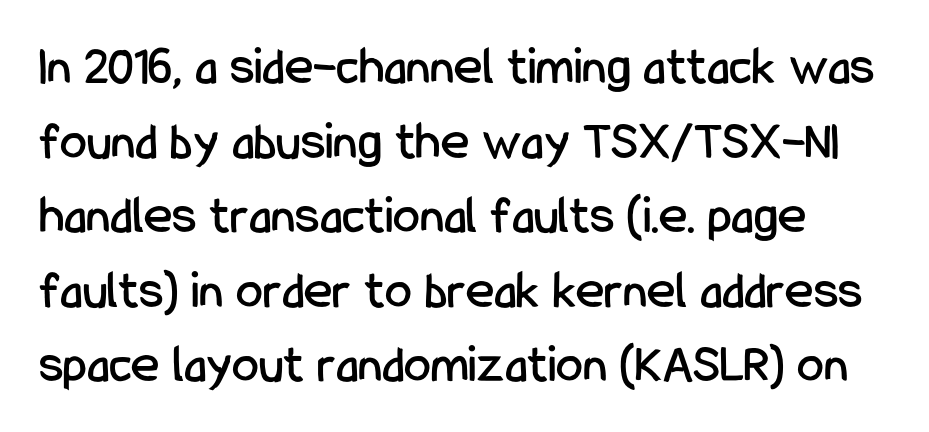
To sum up the face: it is a sans, with no serifs. Note the varied advance widths — an 'i' is clearly narrower than an 'm'. Vertical spacing — default. Tracking value appears to be zero — textbook default spacing. This rendering features lettering with no underline. The letters stand straight up with perfectly vertical stems.
